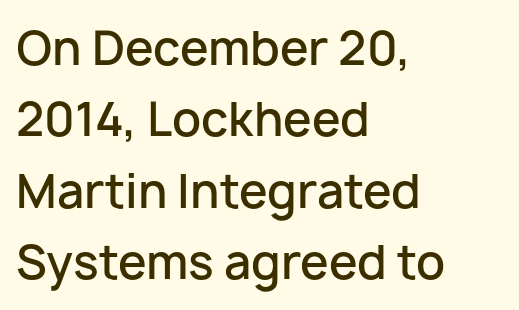
Q: Is the text bold? A: Semi-bold.
Q: Is the text italic (slanted)? A: No, it is upright.
Q: Is the typeface a serif or a sans-serif typeface? A: Sans-serif.
Q: Is the text underlined? A: No.
Q: How is the paragraph aligned? A: Left-aligned.
Q: Is the spacing between letters normal or unusually wide? A: Normal.
Q: Is the spacing between lines tight, normal or loose? A: Normal.
Q: Width (condensed, normal, or wide)? A: Normal.
Q: Stroke contrast? A: Low.
Q: x-height? A: Medium.
Q: Monospaced? A: No.
